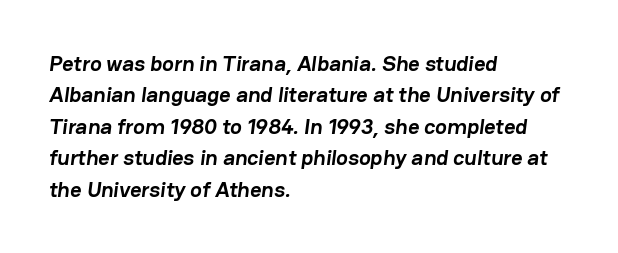
The image shows 22 px bold type; set left-aligned, normal line spacing (1.43x), normal letter spacing, not underlined.
